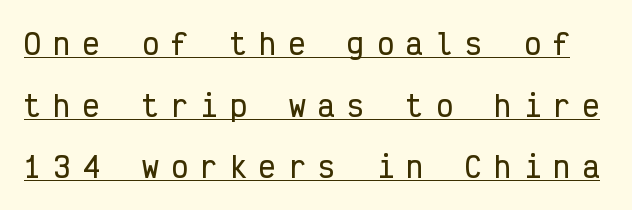
The image shows 28 px condensed sans-serif type, upright, monospaced; set loose line spacing (2.2x), unusually wide letter spacing (+0.45 em), underlined; low stroke contrast and a medium x-height.
